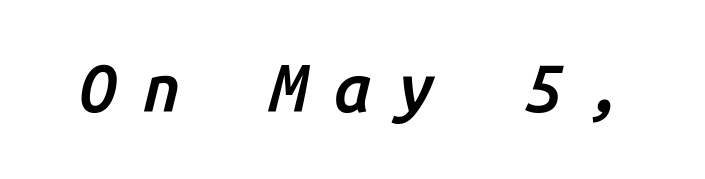
Q: Is the text bold? A: Semi-bold.
Q: Is the text italic (slanted)? A: Yes, it leans right by about 14 degrees.
Q: Is the text underlined? A: No.
Q: Is the spacing between letters normal or unusually wide? A: Unusually wide.
Q: Width (condensed, normal, or wide)? A: Normal.
Q: Stroke contrast? A: Low.
Q: x-height? A: Medium.
Q: Monospaced? A: Yes.
